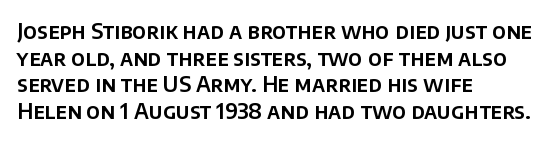
The image shows 21 px text type, upright; set left-aligned, normal line spacing (1.27x), normal letter spacing, not underlined.
